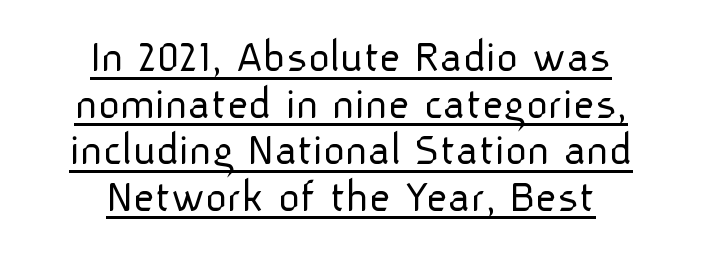
The image shows 47 px light sans-serif type, upright; set centered, tight line spacing (0.99x), normal letter spacing, underlined; low stroke contrast and a medium x-height.
